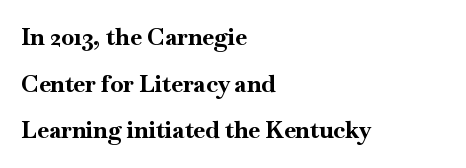
Q: Is the text bold? A: Yes.
Q: Is the text italic (slanted)? A: No, it is upright.
Q: Is the text underlined? A: No.
Q: How is the paragraph aligned? A: Left-aligned.
Q: Is the spacing between letters normal or unusually wide? A: Normal.
Q: Is the spacing between lines tight, normal or loose? A: Loose.
